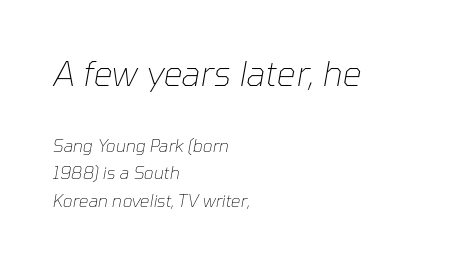
The image shows 34 px thin type, italic (leaning right); set left-aligned, normal line spacing (1.63x), normal letter spacing, not underlined; the first (top) block is 2.0x larger; low stroke contrast and a medium x-height.
